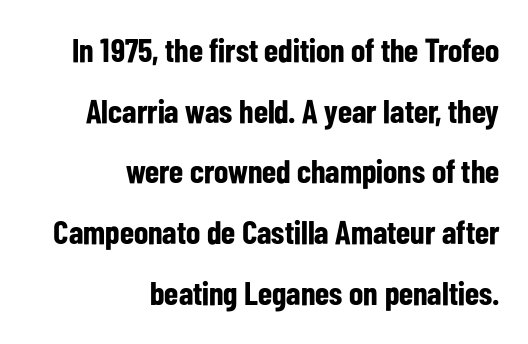
{"serif": "no", "italic": "no", "bold": "yes", "weight": "bold", "width": "condensed", "stroke_contrast": "low", "x_height": "medium", "monospaced": "no", "underline": "no", "align": "right", "line_spacing_ratio": 1.84, "letter_spacing": "normal", "letter_spacing_em": 0.0, "glyph_px": 33}
